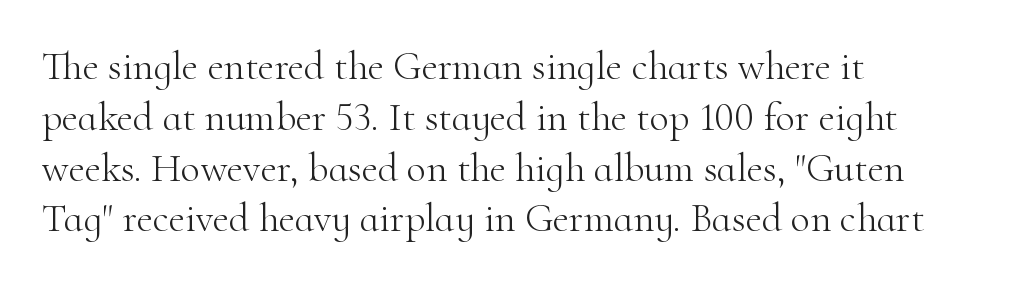
The image shows 40 px light serif type, upright; set left-aligned, normal line spacing (1.27x), normal letter spacing, not underlined; high stroke contrast and a small x-height.
